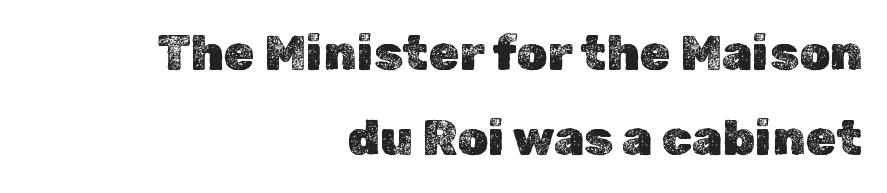
The lines are quadded right. The face used here is proportionally spaced, like ordinary book or web type. Glance below the letters and you will spot only blank space. Every stem runs plumb, perpendicular to the baseline. Nobody touched the tracking dial on this one.
